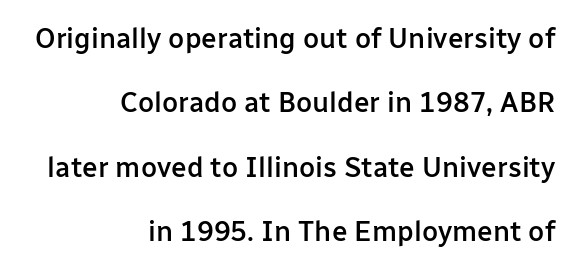
The passage shown is typed in a proportional face where columns would drift. Reading down the column, the eye jumps a long way to each next line. Characters remain perfectly vertical along every line. Compared with a flush-left layout, this one pins lines to the opposite, right side. Just letters on the line, the space beneath them empty. You could call the tracking neutral — neither tight nor loose.
